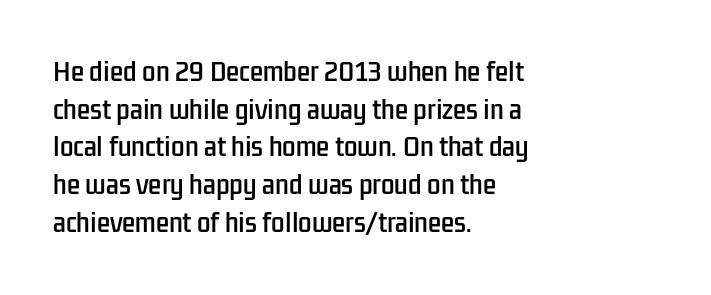
The image shows 24 px text type, upright; set left-aligned, normal line spacing (1.57x), normal letter spacing, not underlined.
